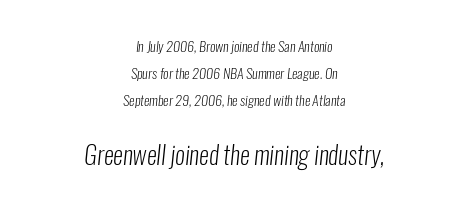
{"bold": "no", "underline": "no", "align": "center", "line_spacing": "loose", "line_spacing_ratio": 1.94, "letter_spacing": "normal", "letter_spacing_em": 0.0, "larger_block": "second", "size_ratio": 1.79, "glyph_px": 25}
